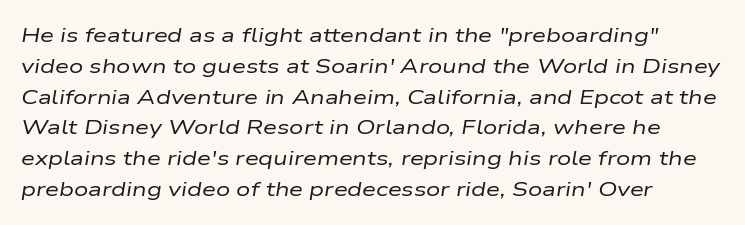
Q: Is the text bold? A: No.
Q: Is the text italic (slanted)? A: Yes, it leans right by about 9 degrees.
Q: Is the text underlined? A: No.
Q: How is the paragraph aligned? A: Left-aligned.
Q: Is the spacing between letters normal or unusually wide? A: Normal.
Q: Is the spacing between lines tight, normal or loose? A: Normal.
